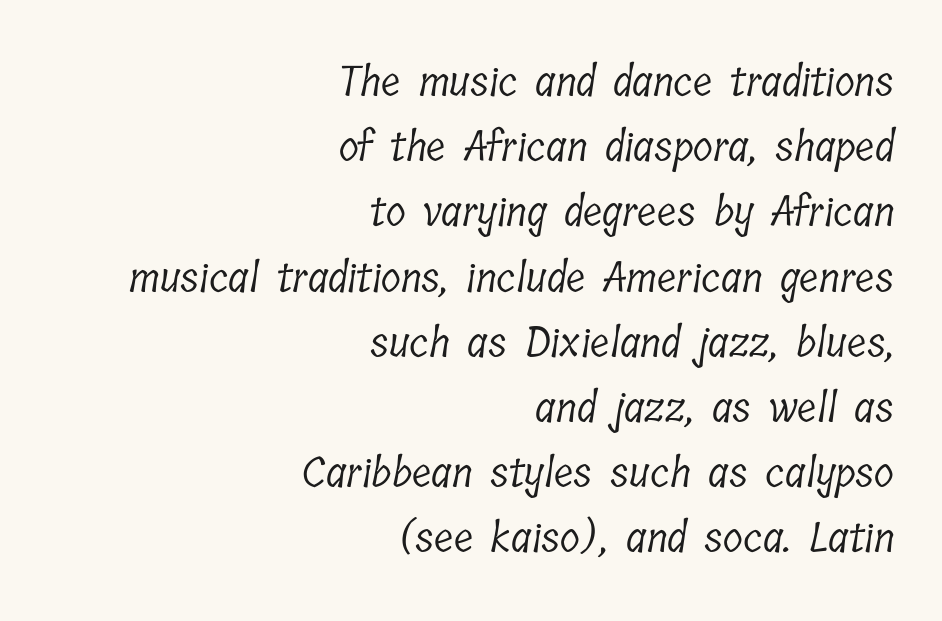
{"serif": "yes", "bold": "no", "weight": "light", "width": "condensed", "stroke_contrast": "low", "x_height": "medium", "monospaced": "no", "underline": "no", "align": "right", "line_spacing": "normal", "line_spacing_ratio": 1.59, "letter_spacing": "normal", "letter_spacing_em": 0.0, "glyph_px": 41}
